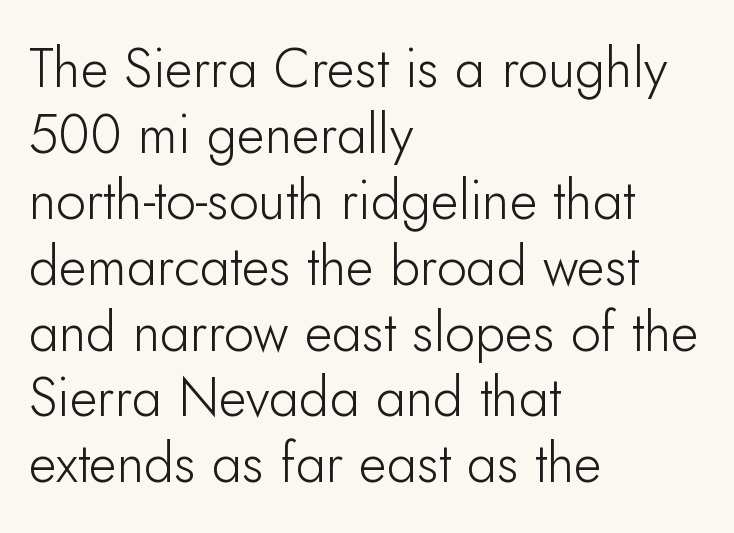
{"serif": "no", "italic": "no", "bold": "no", "weight": "light", "width": "normal", "stroke_contrast": "low", "x_height": "small", "monospaced": "no", "underline": "no", "align": "left", "line_spacing_ratio": 1.22, "letter_spacing": "normal", "letter_spacing_em": 0.0, "glyph_px": 54}
